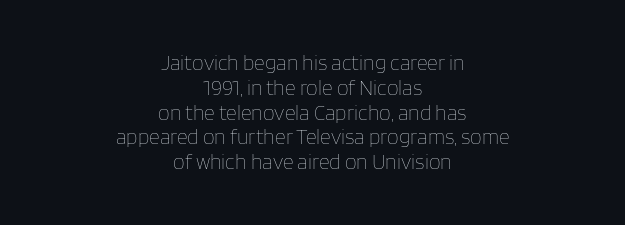
The image shows 21 px text type, upright; set centered, line spacing 1.18x, normal letter spacing, not underlined.
